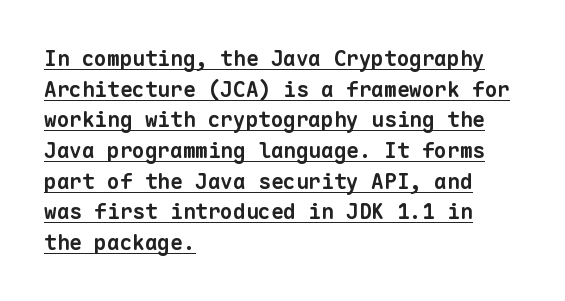
Q: Is the text bold? A: Yes.
Q: Is the text underlined? A: Yes.
Q: How is the paragraph aligned? A: Left-aligned.
Q: Is the spacing between letters normal or unusually wide? A: Normal.
Q: Is the spacing between lines tight, normal or loose? A: Normal.
